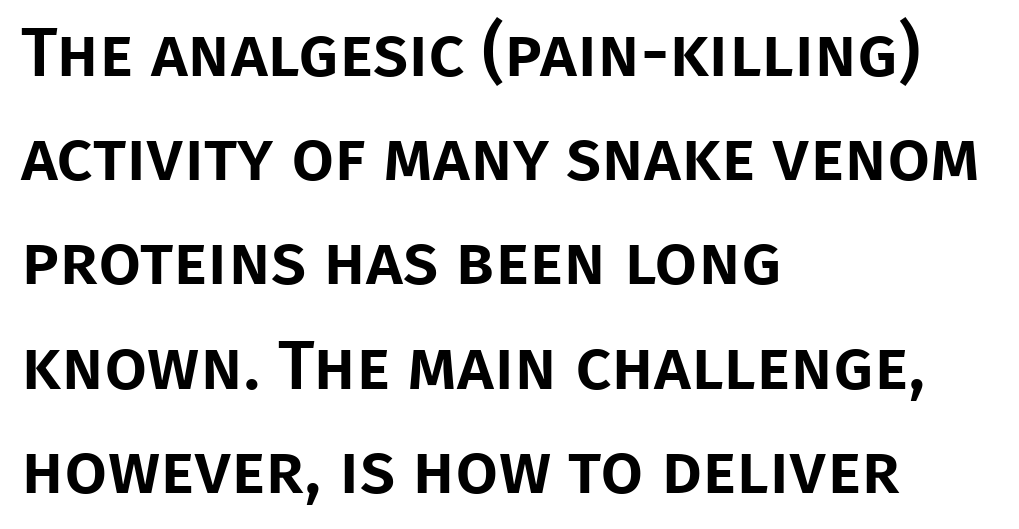
This block has exactly the height ordinary leading produces. This is sans-serif lettering, the kind often seen on screens and signage. Check the space under the baseline: it is left empty. The letters advance in unequal steps, a hallmark of proportional type. What stands out about the letter spacing? Nothing — it is the standard amount.
